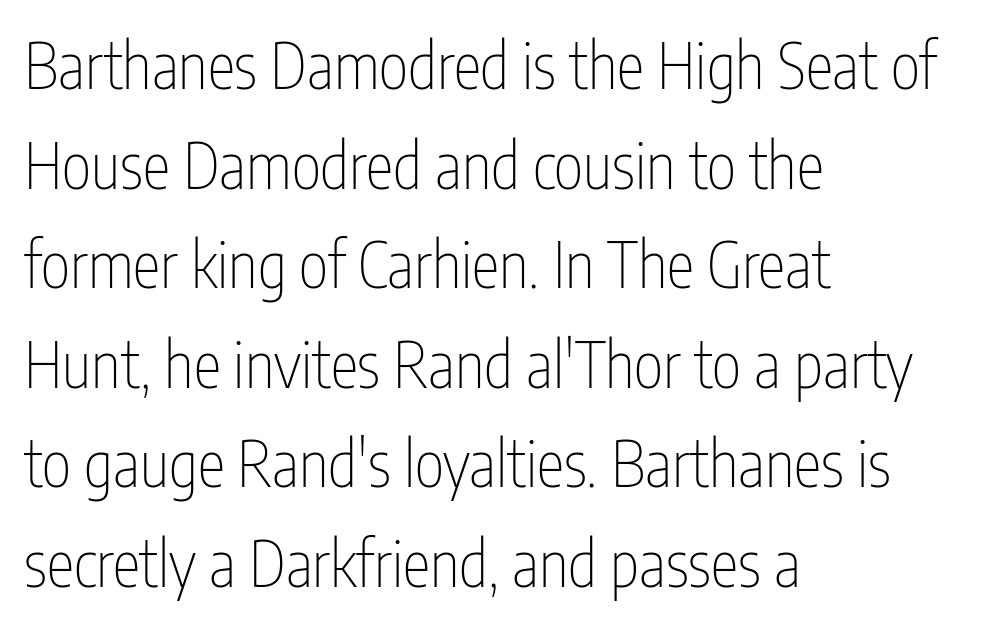
Does the lettering tilt? It doesn't — this is upright. The rendering uses natural spacing where letterforms have individual widths. Stems here are at most as thick as an everyday book face. No extra tracking has been applied to these lines. Alignment: flush left. The designer left line spacing at the default.
